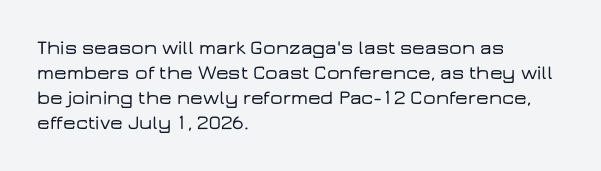
Q: Is the text italic (slanted)? A: No, it is upright.
Q: Is the text underlined? A: No.
Q: How is the paragraph aligned? A: Left-aligned.
Q: Is the spacing between letters normal or unusually wide? A: Normal.
Q: Is the spacing between lines tight, normal or loose? A: Normal.
